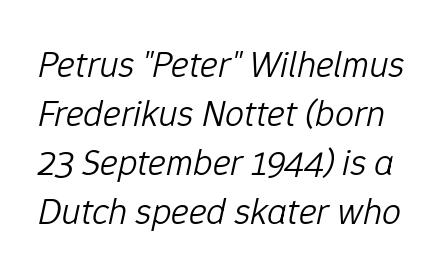
Students, observe: this is what conventionally led text looks like. Character widths vary here, with narrow letters taking less room than wide ones. Glance below the letters and you will spot only blank space. Does extra space separate the letters? No, they use regular spacing. Stroke thickness stays within the range of a standard reading face or lighter.
